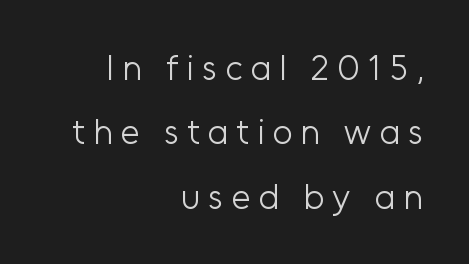
The gaps between neighbouring characters are conspicuously large. The strokes carry an ordinary text weight at most. The typeface chosen for these lines omits serifs. Note the varied advance widths — an 'i' is clearly narrower than an 'm'. Line endings align vertically; line beginnings do not. You can tell it's not italic because the verticals are truly vertical.
